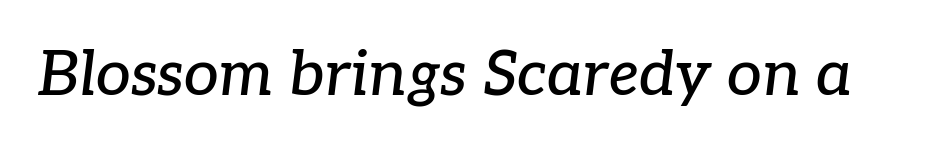
The image shows 62 px serif type, italic (leaning right); set normal letter spacing, not underlined; low stroke contrast and a medium x-height.
